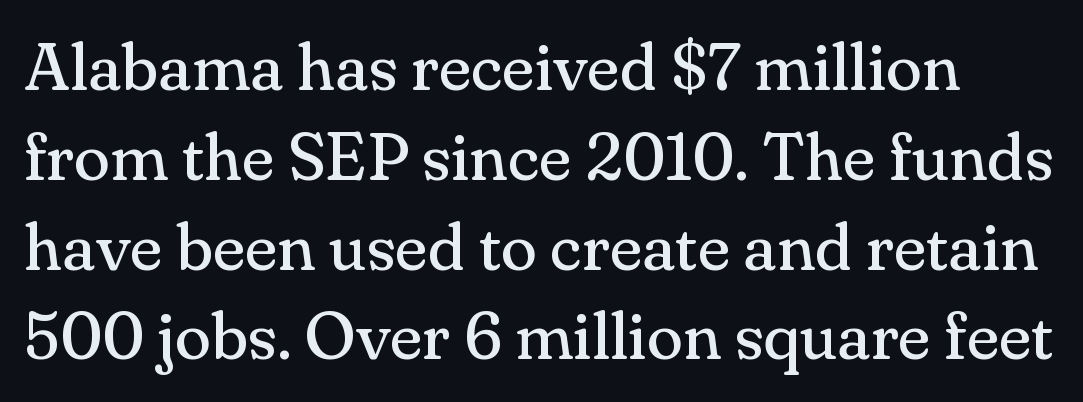
Q: Is the text bold? A: No.
Q: Is the text italic (slanted)? A: No, it is upright.
Q: Is the typeface a serif or a sans-serif typeface? A: Serif.
Q: Is the text underlined? A: No.
Q: Is the spacing between letters normal or unusually wide? A: Normal.
Q: Is the spacing between lines tight, normal or loose? A: Normal.
Q: Width (condensed, normal, or wide)? A: Normal.
Q: Stroke contrast? A: Medium.
Q: x-height? A: Small.
Q: Monospaced? A: No.
